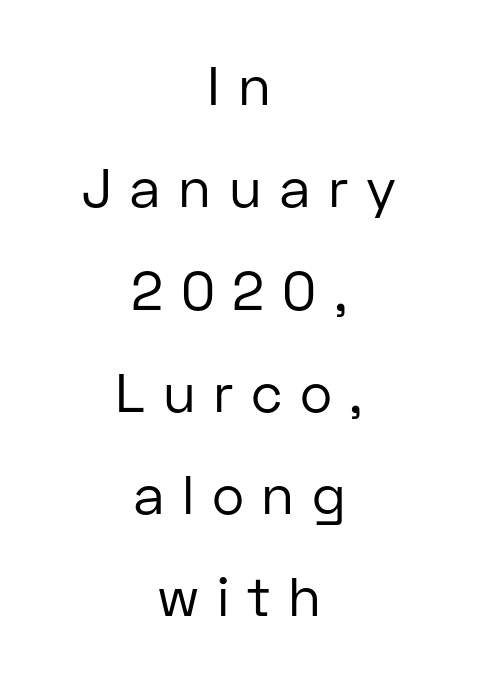
{"serif": "no", "italic": "no", "bold": "no", "weight": "regular", "width": "normal", "stroke_contrast": "low", "x_height": "medium", "monospaced": "no", "underline": "no", "align": "center", "line_spacing_ratio": 1.86, "letter_spacing": "wide", "letter_spacing_em": 0.32, "glyph_px": 55}
